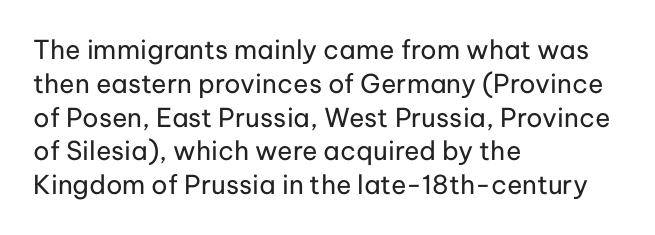
The image shows 26 px text type, upright; set left-aligned, normal line spacing (1.3x), normal letter spacing, not underlined.
